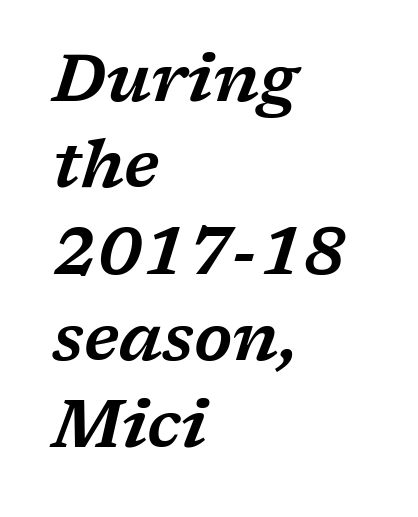
The image shows 66 px wide serif type, italic (leaning right); set left-aligned, normal line spacing (1.31x), normal letter spacing, not underlined; low stroke contrast and a medium x-height.
